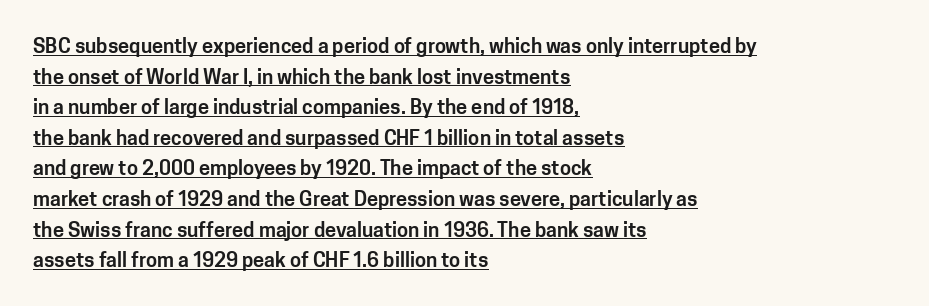
The image shows 20 px text type, upright; set left-aligned, normal line spacing (1.53x), normal letter spacing, underlined.
